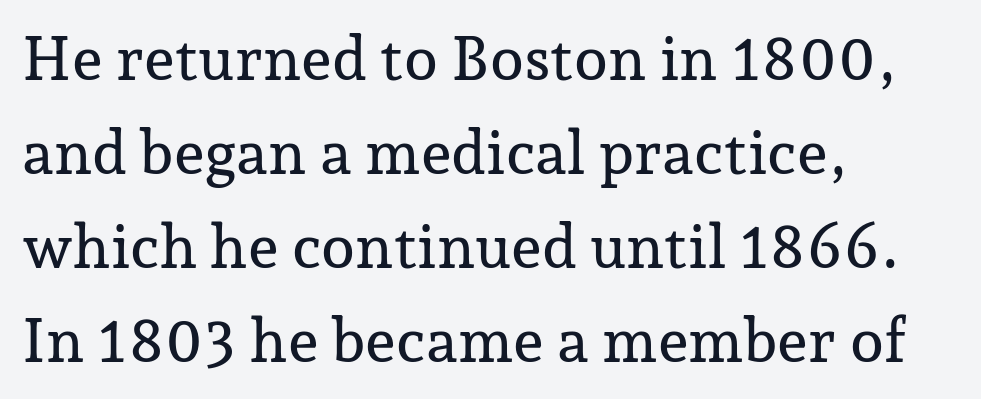
The image shows 61 px serif type, upright; set left-aligned, normal line spacing (1.54x), normal letter spacing, not underlined; low stroke contrast and a medium x-height.
